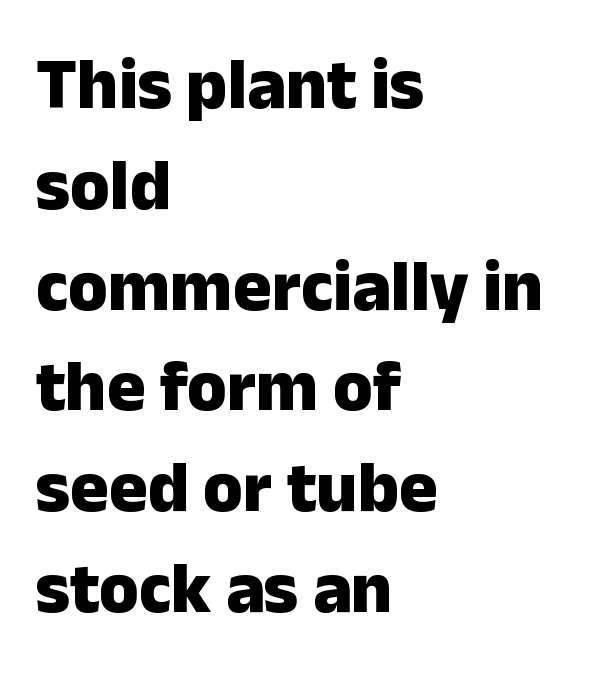
In terms of leading, this rendering sits right in the middle. The passage shown is not underscored anywhere. A typesetter would call this zero additional tracking. This rendering employs a face without finishing strokes, i.e., a sans-serif.
